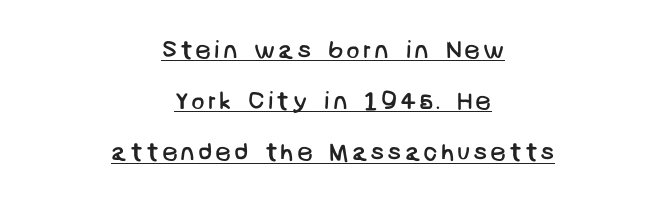
{"bold": "no", "underline": "yes", "align": "center", "line_spacing": "loose", "line_spacing_ratio": 2.05, "glyph_px": 25}
